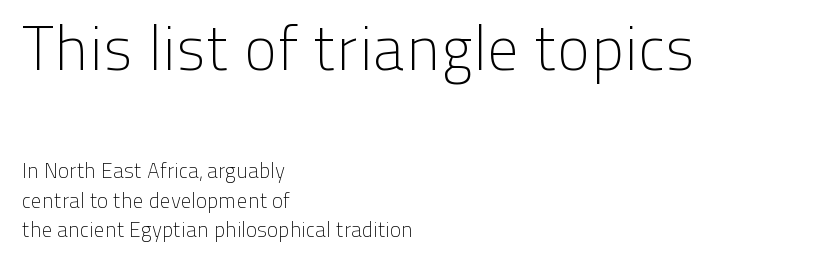
{"serif": "no", "italic": "no", "bold": "no", "weight": "light", "width": "normal", "stroke_contrast": "low", "x_height": "medium", "monospaced": "no", "underline": "no", "align": "left", "line_spacing": "normal", "line_spacing_ratio": 1.42, "letter_spacing": "normal", "letter_spacing_em": 0.0, "larger_block": "first", "size_ratio": 3.0, "glyph_px": 63}
